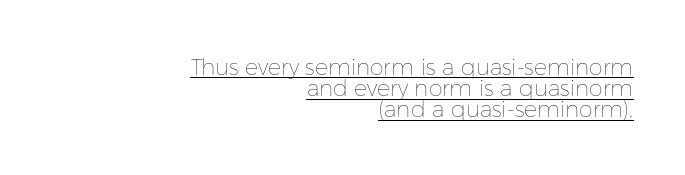
The image shows 22 px text type, upright; set right-aligned, tight line spacing (0.96x), normal letter spacing, underlined.
